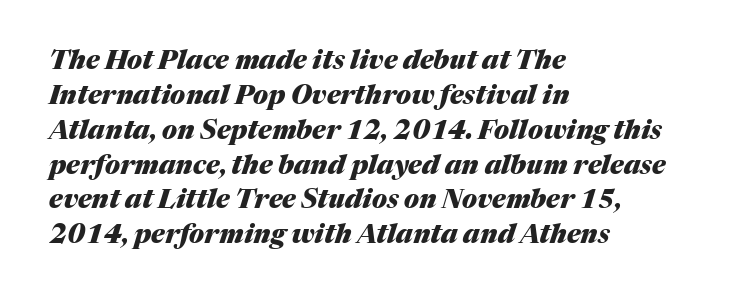
In CSS terms this would be text-align: left. Observe the ordinary spacing: letters are neighbours, not strangers. If you drew a line through each stem, it would be angled. These lines carry a lot of weight — the face is fully bold. The glyphs are unaccompanied by any horizontal stroke below them.
